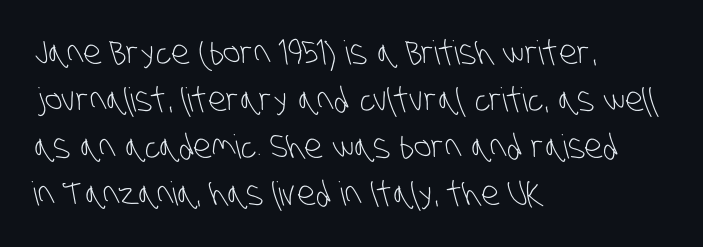
These lines sit exactly where default settings would place them. Line beginnings align vertically; line endings do not. Just letters on the line, the space beneath them empty. Compared with a typical body face, this is equally light or lighter still.
